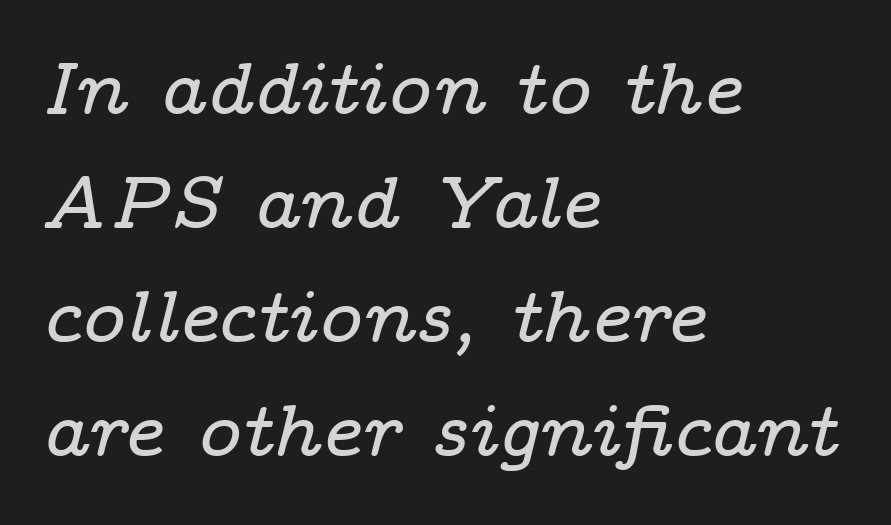
{"serif": "yes", "italic": "yes", "lean": "right", "slant_degrees": 14, "width": "wide", "stroke_contrast": "low", "x_height": "medium", "monospaced": "no", "underline": "no", "align": "left", "line_spacing": "normal", "line_spacing_ratio": 1.54, "letter_spacing": "normal", "letter_spacing_em": 0.0, "glyph_px": 74}
